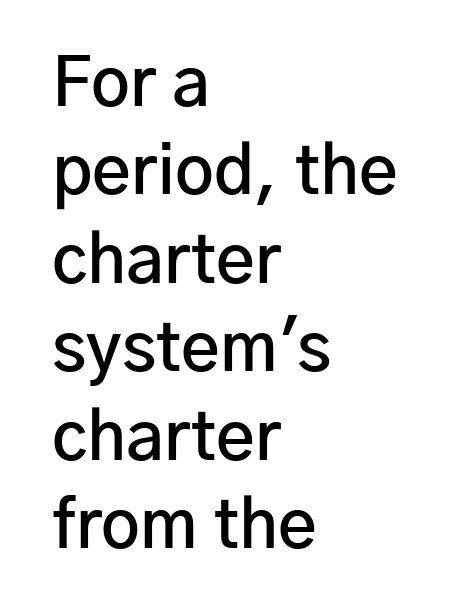
Note the varied advance widths — an 'i' is clearly narrower than an 'm'. Characters follow at the spacing the type designer built in. The rows are spaced the way most documents space them. Tall strokes in this sample are plumb rather than angled. Serif or sans? Sans — the stroke terminals are bare.
